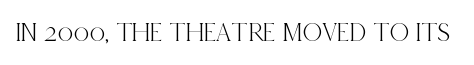
This rendering leaves character spacing at its baseline value. Has an underline been added? It has not. No italicization has been applied; the sample stays upright.
